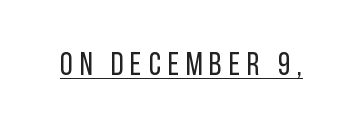
The image shows 32 px regular-weight, condensed sans-serif type, upright; set unusually wide letter spacing (+0.21 em), underlined; low stroke contrast and a large x-height.
